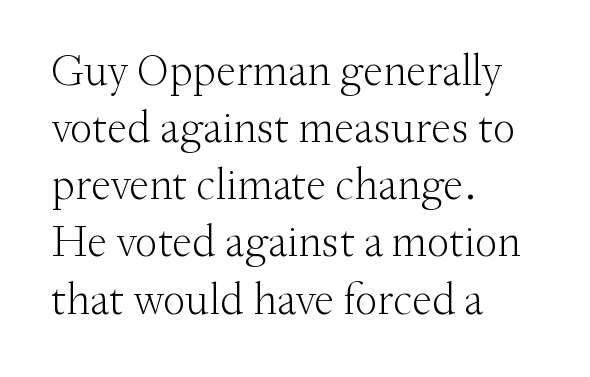
The face used here is proportionally spaced, like ordinary book or web type. Rendered with straight, roman letterforms. Layout note: lines flush left. Honestly, the letter spacing is just normal — you wouldn't notice it.
